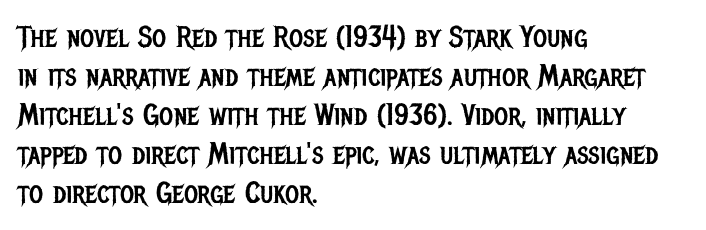
Baseline-to-baseline distance is the conventional proportion of letter height. Does the copy run flush right? No — it runs flush left. The font family rendered here belongs to the sans-serif group. The weight tops out at a normal text grade. This sample uses an upright cut, with every glyph sitting square on the baseline.
